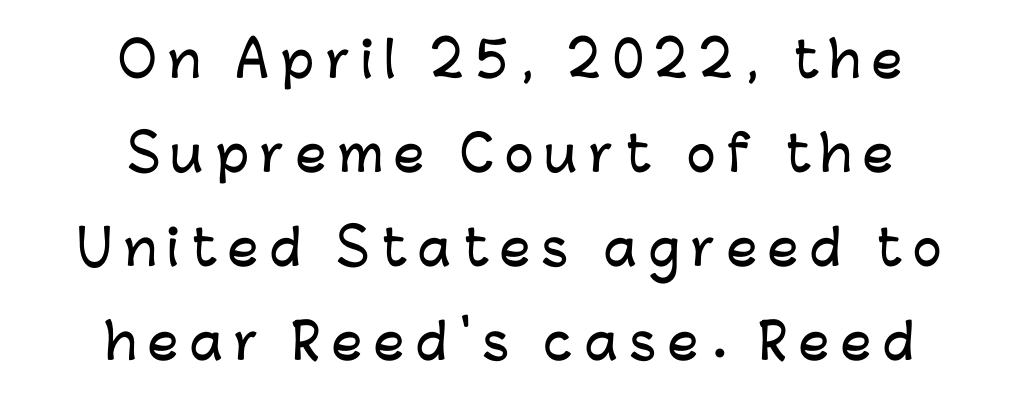
The image shows 48 px sans-serif type, upright; set centered, loose line spacing (1.96x), unusually wide letter spacing (+0.24 em), not underlined; low stroke contrast and a medium x-height.
